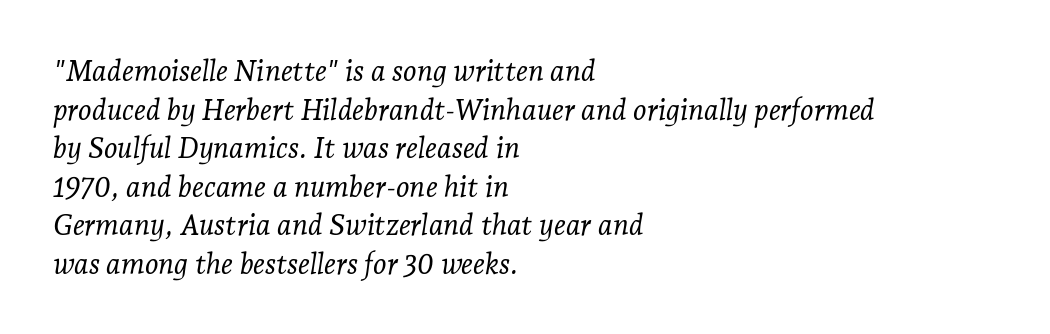
{"serif": "yes", "italic": "yes", "lean": "right", "slant_degrees": 7, "bold": "no", "weight": "light", "width": "normal", "stroke_contrast": "low", "x_height": "medium", "monospaced": "no", "underline": "no", "align": "left", "line_spacing": "normal", "line_spacing_ratio": 1.33, "letter_spacing": "normal", "letter_spacing_em": 0.0, "glyph_px": 29}
